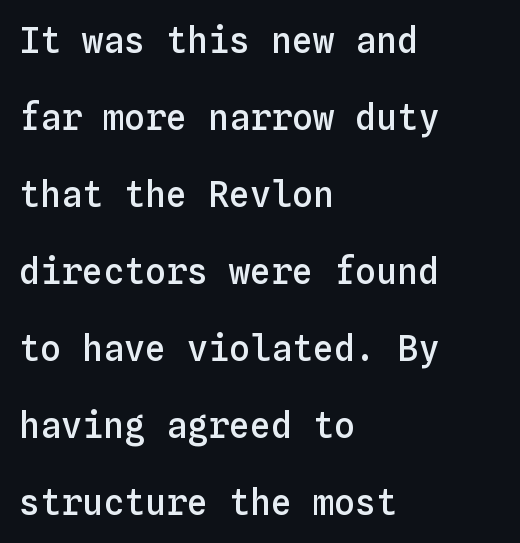
The image shows 35 px semibold type, upright, monospaced; set left-aligned, loose line spacing (2.2x), normal letter spacing, not underlined; low stroke contrast and a medium x-height.
